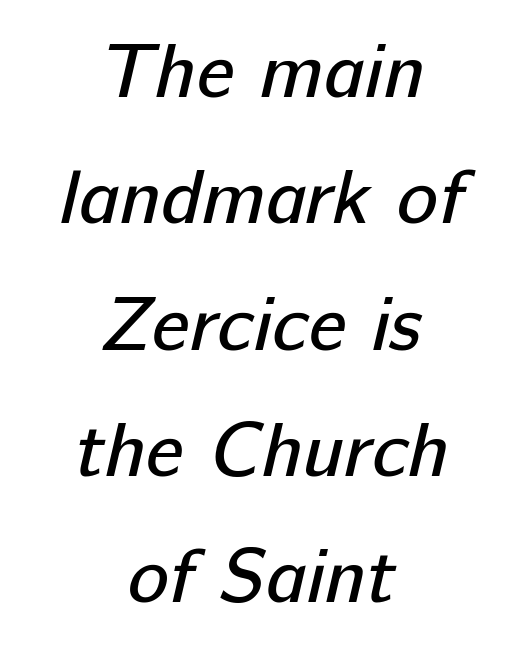
The image shows 77 px regular-weight sans-serif type; set centered, normal line spacing (1.64x), normal letter spacing, not underlined; low stroke contrast and a medium x-height.
